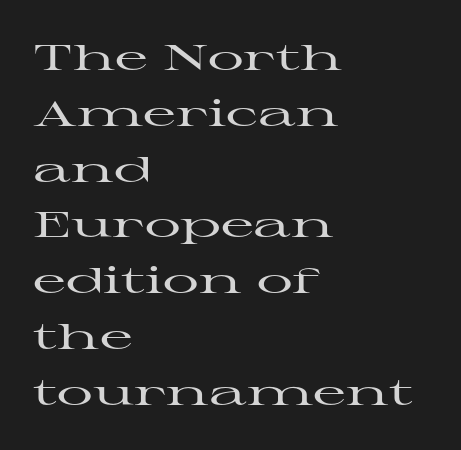
Q: Is the text italic (slanted)? A: No, it is upright.
Q: Is the typeface a serif or a sans-serif typeface? A: Serif.
Q: Is the text underlined? A: No.
Q: How is the paragraph aligned? A: Left-aligned.
Q: Is the spacing between letters normal or unusually wide? A: Normal.
Q: Is the spacing between lines tight, normal or loose? A: Normal.
Q: Width (condensed, normal, or wide)? A: Wide.
Q: Stroke contrast? A: High.
Q: x-height? A: Medium.
Q: Monospaced? A: No.
